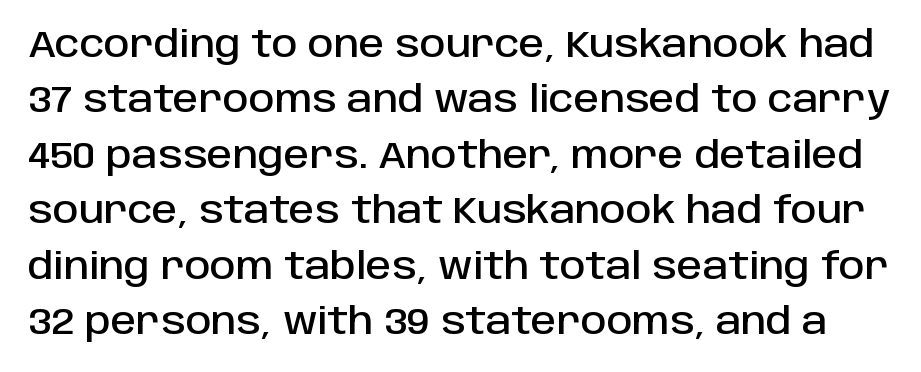
{"serif": "no", "italic": "no", "width": "normal", "stroke_contrast": "low", "x_height": "large", "monospaced": "no", "underline": "no", "line_spacing": "normal", "line_spacing_ratio": 1.54, "letter_spacing": "normal", "letter_spacing_em": 0.0, "glyph_px": 36}
